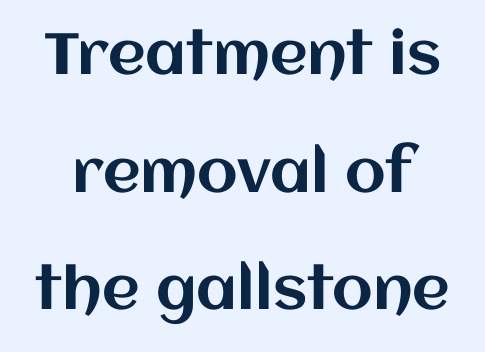
Q: Is the text italic (slanted)? A: No, it is upright.
Q: Is the text underlined? A: No.
Q: Is the spacing between letters normal or unusually wide? A: Normal.
Q: Is the spacing between lines tight, normal or loose? A: Loose.
Q: Width (condensed, normal, or wide)? A: Normal.
Q: Stroke contrast? A: Medium.
Q: x-height? A: Large.
Q: Monospaced? A: No.
